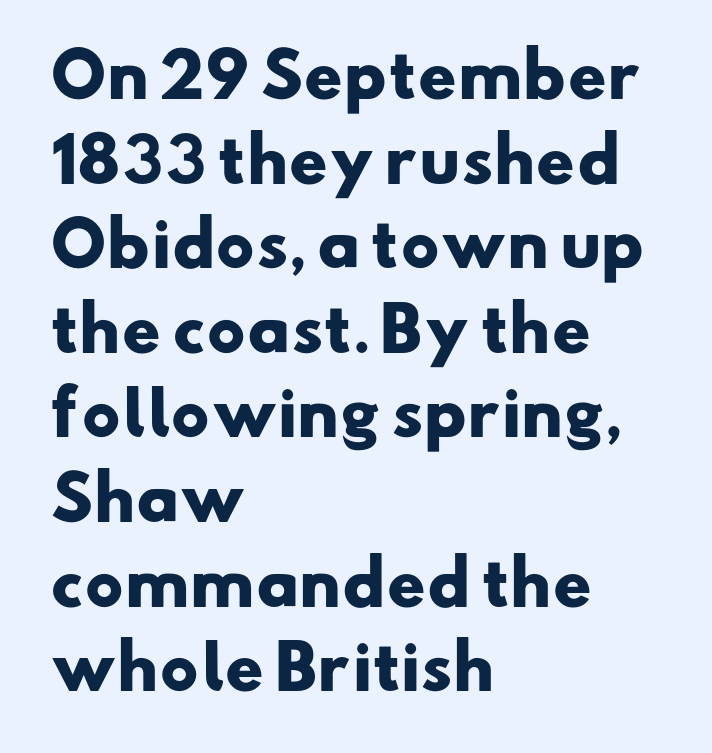
Q: Is the text bold? A: Yes.
Q: Is the typeface a serif or a sans-serif typeface? A: Sans-serif.
Q: Is the text underlined? A: No.
Q: How is the paragraph aligned? A: Left-aligned.
Q: Is the spacing between letters normal or unusually wide? A: Normal.
Q: Is the spacing between lines tight, normal or loose? A: Normal.
Q: Width (condensed, normal, or wide)? A: Wide.
Q: Stroke contrast? A: Low.
Q: x-height? A: Small.
Q: Monospaced? A: No.
